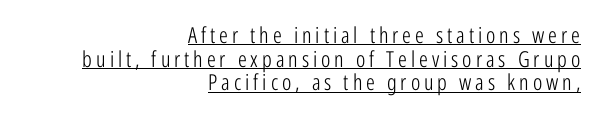
The image shows 22 px text type, upright; set right-aligned, tight line spacing (1.07x), underlined.
